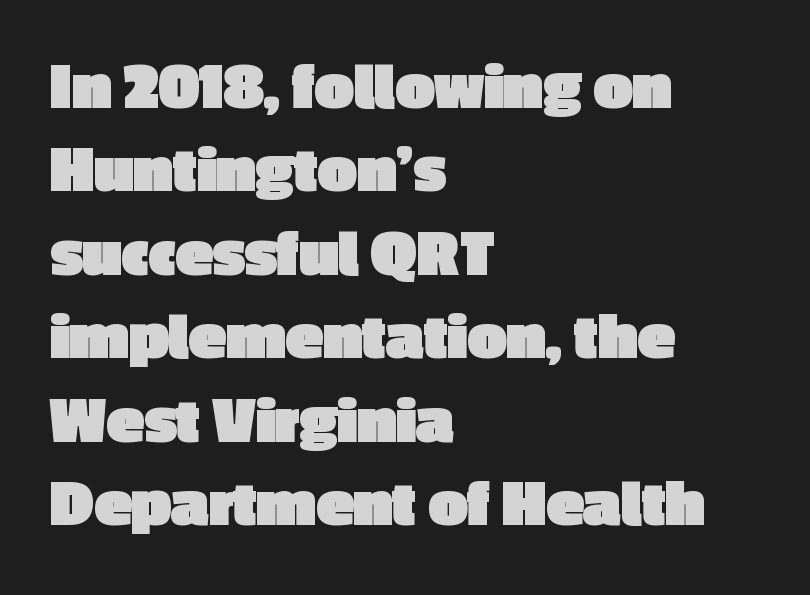
The image shows 69 px heavy sans-serif type, upright; set left-aligned, line spacing 1.21x, normal letter spacing, not underlined; a medium x-height.
